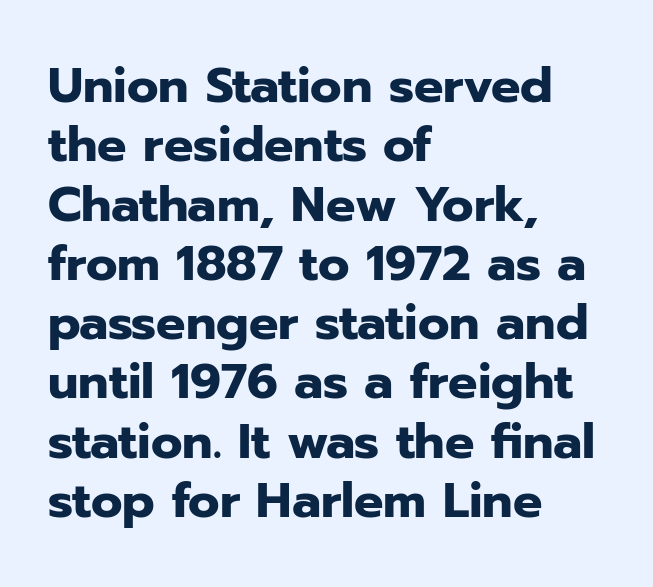
The image shows 49 px heavy sans-serif type, upright; set left-aligned, line spacing 1.21x, normal letter spacing, not underlined; low stroke contrast and a medium x-height.
